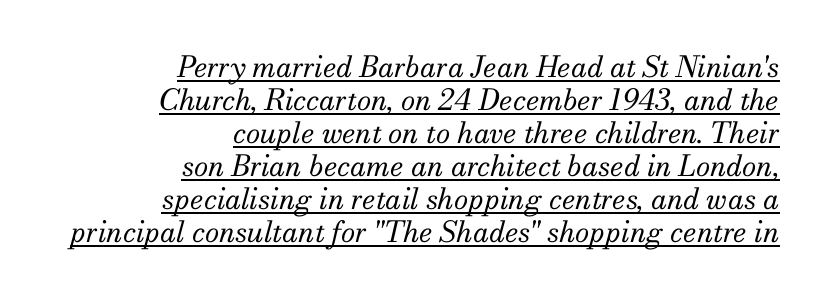
Interline gaps are noticeably narrow in this sample. Here the designer chose a conventional face with non-uniform glyph widths. Each line of the rendering has a horizontal stroke beneath the glyphs. The cut favours lightness, reaching ordinary text weight at its darkest.
